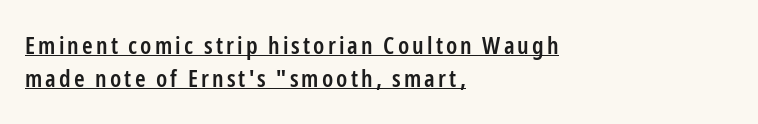
One-word summary of the alignment: left. The letters stand straight up with perfectly vertical stems. The words here are underlined. In terms of leading, this rendering sits right in the middle. Set as a demibold, roughly 600 on the weight scale.
